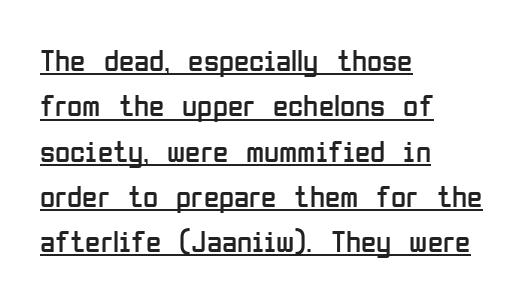
Q: Is the text bold? A: No.
Q: Is the text italic (slanted)? A: No, it is upright.
Q: Is the typeface a serif or a sans-serif typeface? A: Sans-serif.
Q: Is the text underlined? A: Yes.
Q: How is the paragraph aligned? A: Left-aligned.
Q: Is the spacing between letters normal or unusually wide? A: Normal.
Q: Is the spacing between lines tight, normal or loose? A: Normal.
Q: Width (condensed, normal, or wide)? A: Condensed.
Q: Stroke contrast? A: Low.
Q: x-height? A: Medium.
Q: Monospaced? A: No.
